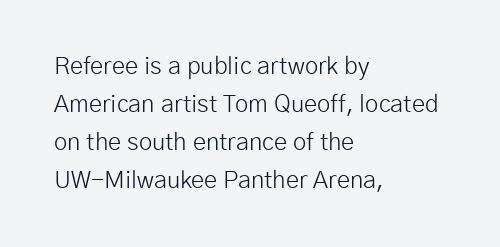
Caption: standard tracking, unaltered. How would I describe the line gaps? Plain and ordinary. Notice how the stems are strictly vertical — no italics here. The typeface has the unassuming heft of standard copy or less. The lines are quadded left.
